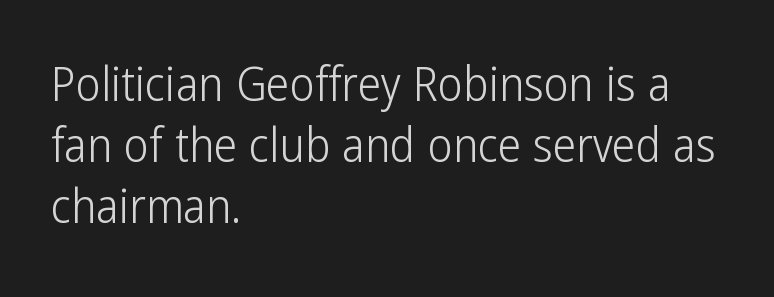
{"serif": "no", "italic": "no", "bold": "no", "weight": "light", "width": "condensed", "stroke_contrast": "low", "x_height": "medium", "monospaced": "no", "underline": "no", "align": "left", "line_spacing": "normal", "line_spacing_ratio": 1.3, "letter_spacing": "normal", "letter_spacing_em": 0.0, "glyph_px": 47}
